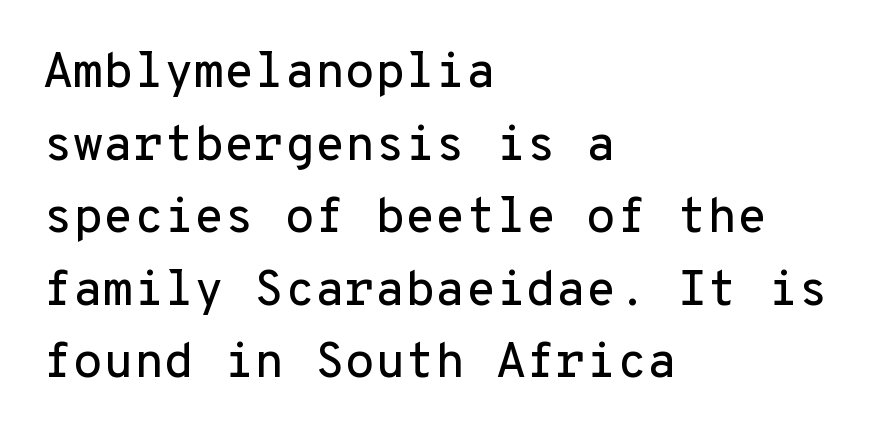
The image shows 49 px sans-serif type, upright, monospaced; set left-aligned, normal line spacing (1.48x), normal letter spacing, not underlined; low stroke contrast and a medium x-height.
